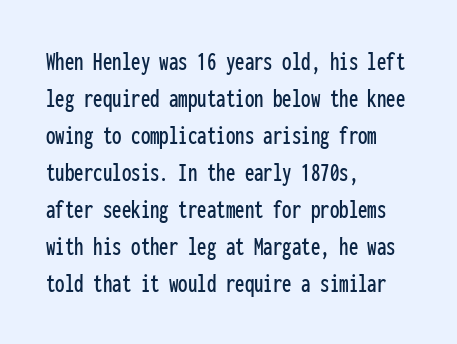
A typesetter would call this zero additional tracking. Notice how descenders clear the ascenders below comfortably — that's standard leading. Ordinary non-slanted type is in use. Letters rest on an invisible, unmarked baseline.
